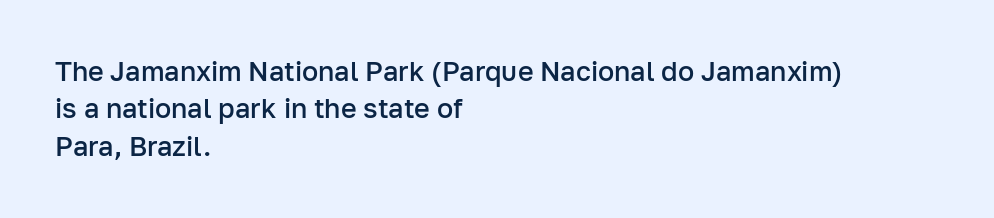
{"italic": "no", "bold": "semi", "underline": "no", "align": "left", "line_spacing": "normal", "line_spacing_ratio": 1.38, "letter_spacing": "normal", "letter_spacing_em": 0.0, "glyph_px": 27}
